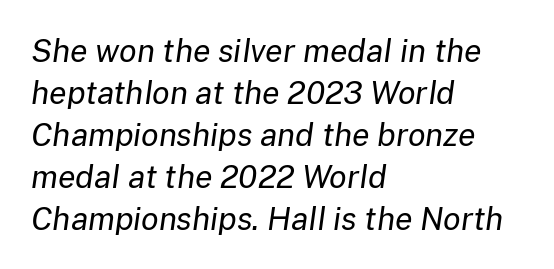
{"italic": "yes", "lean": "right", "slant_degrees": 8, "bold": "no", "weight": "regular", "width": "normal", "stroke_contrast": "low", "x_height": "medium", "monospaced": "no", "underline": "no", "align": "left", "line_spacing": "normal", "line_spacing_ratio": 1.31, "letter_spacing": "normal", "letter_spacing_em": 0.0, "glyph_px": 32}
